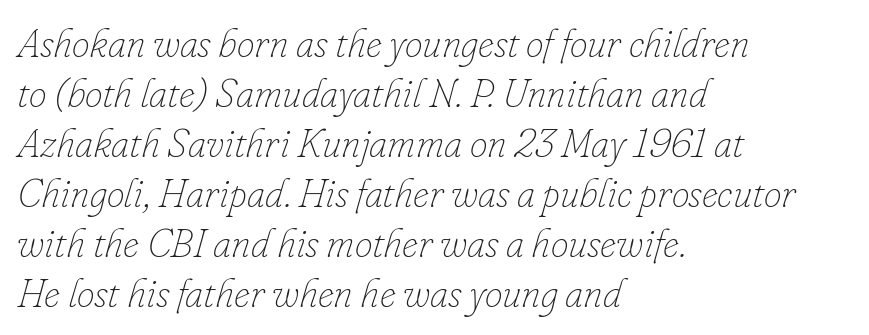
Q: Is the text bold? A: No.
Q: Is the text italic (slanted)? A: Yes, it leans right by about 16 degrees.
Q: Is the text underlined? A: No.
Q: How is the paragraph aligned? A: Left-aligned.
Q: Is the spacing between letters normal or unusually wide? A: Normal.
Q: Is the spacing between lines tight, normal or loose? A: Normal.
Q: Width (condensed, normal, or wide)? A: Normal.
Q: Stroke contrast? A: Low.
Q: x-height? A: Small.
Q: Monospaced? A: No.
